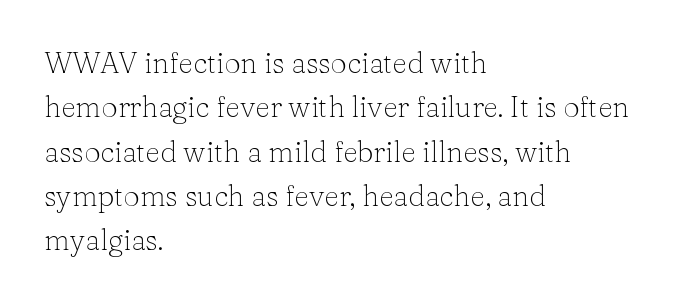
The axis of the letterforms is exactly vertical. This is not heavy type; no bold has been used. The passage shown is typed in a proportional face where columns would drift. Look at the tracking — it's just the regular setting, nothing added.
